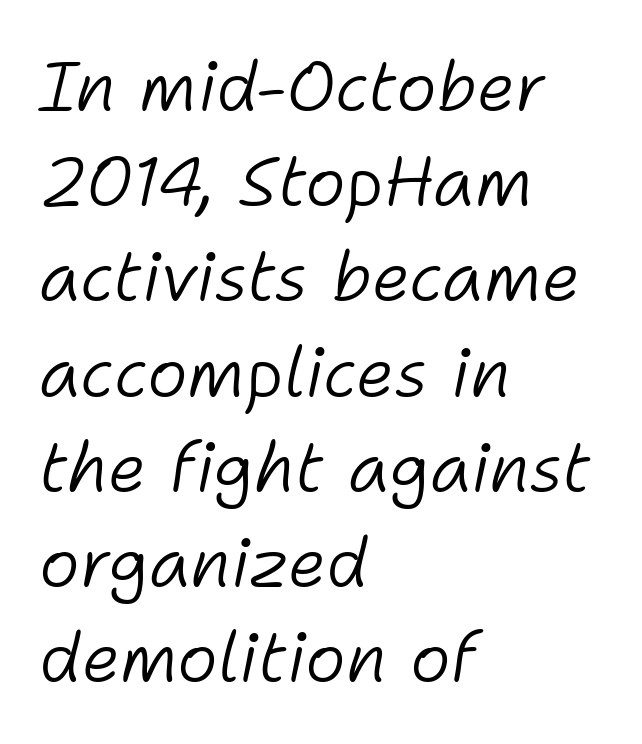
The image shows 69 px light type, italic (leaning right); set left-aligned, normal line spacing (1.38x), normal letter spacing, not underlined; low stroke contrast and a medium x-height.
